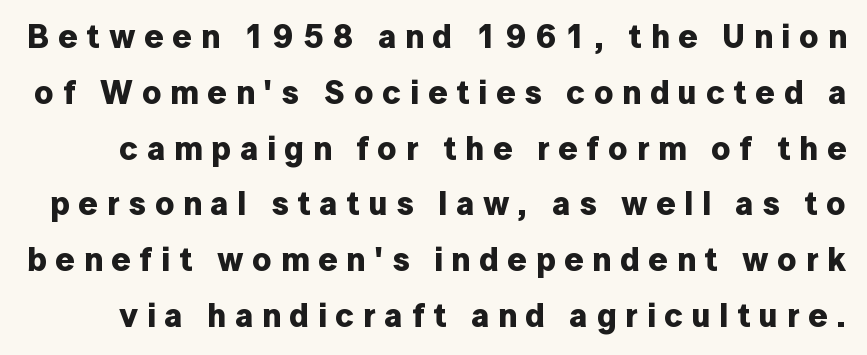
Q: Is the text bold? A: Yes.
Q: Is the text italic (slanted)? A: No, it is upright.
Q: Is the typeface a serif or a sans-serif typeface? A: Sans-serif.
Q: Is the text underlined? A: No.
Q: Is the spacing between letters normal or unusually wide? A: Unusually wide.
Q: Is the spacing between lines tight, normal or loose? A: Normal.
Q: Width (condensed, normal, or wide)? A: Normal.
Q: Stroke contrast? A: Low.
Q: x-height? A: Medium.
Q: Monospaced? A: No.
